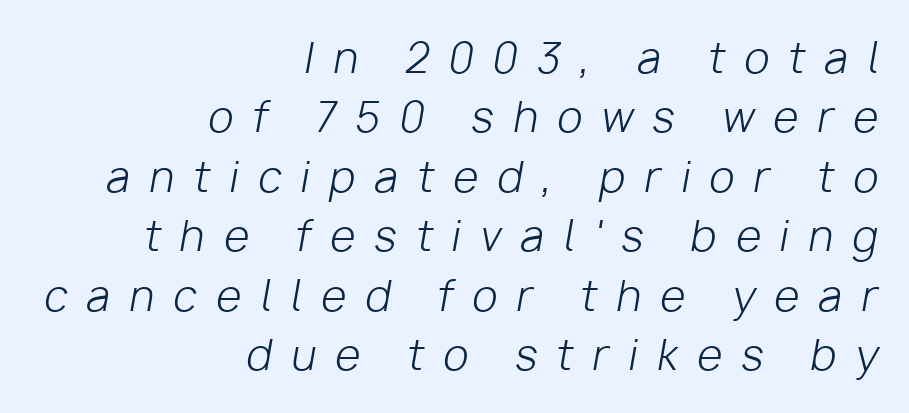
Q: Is the text bold? A: No.
Q: Is the text italic (slanted)? A: Yes, it leans right by about 10 degrees.
Q: Is the text underlined? A: No.
Q: How is the paragraph aligned? A: Right-aligned.
Q: Is the spacing between letters normal or unusually wide? A: Unusually wide.
Q: Is the spacing between lines tight, normal or loose? A: Normal.
Q: Width (condensed, normal, or wide)? A: Normal.
Q: Stroke contrast? A: Low.
Q: x-height? A: Medium.
Q: Monospaced? A: No.
